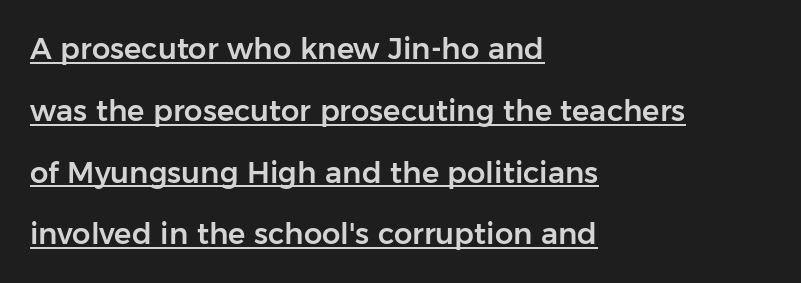
Check where the strokes stop: nothing finishes them off — pure sans. Spacing verdict: proportional, widths tailored to each character. Vertically, the passage feels expansive, rows floating well apart. Typeset ragged right — the left edge is the straight one.
